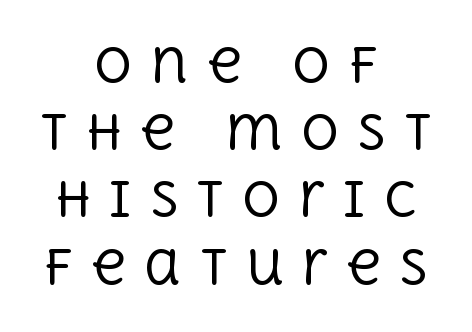
The image shows 47 px regular-weight serif type, upright; set centered, normal line spacing (1.43x), unusually wide letter spacing (+0.38 em), not underlined; a large x-height.
